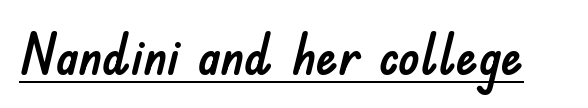
Q: Is the text italic (slanted)? A: Yes.
Q: Is the typeface a serif or a sans-serif typeface? A: Sans-serif.
Q: Is the text underlined? A: Yes.
Q: Is the spacing between letters normal or unusually wide? A: Normal.
Q: Width (condensed, normal, or wide)? A: Normal.
Q: Stroke contrast? A: Low.
Q: x-height? A: Small.
Q: Monospaced? A: No.
